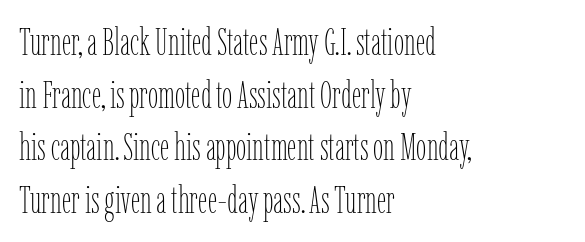
{"italic": "no", "bold": "no", "weight": "thin", "width": "condensed", "stroke_contrast": "low", "x_height": "medium", "monospaced": "no", "underline": "no", "align": "left", "line_spacing": "normal", "line_spacing_ratio": 1.42, "letter_spacing": "normal", "letter_spacing_em": 0.0, "glyph_px": 37}
